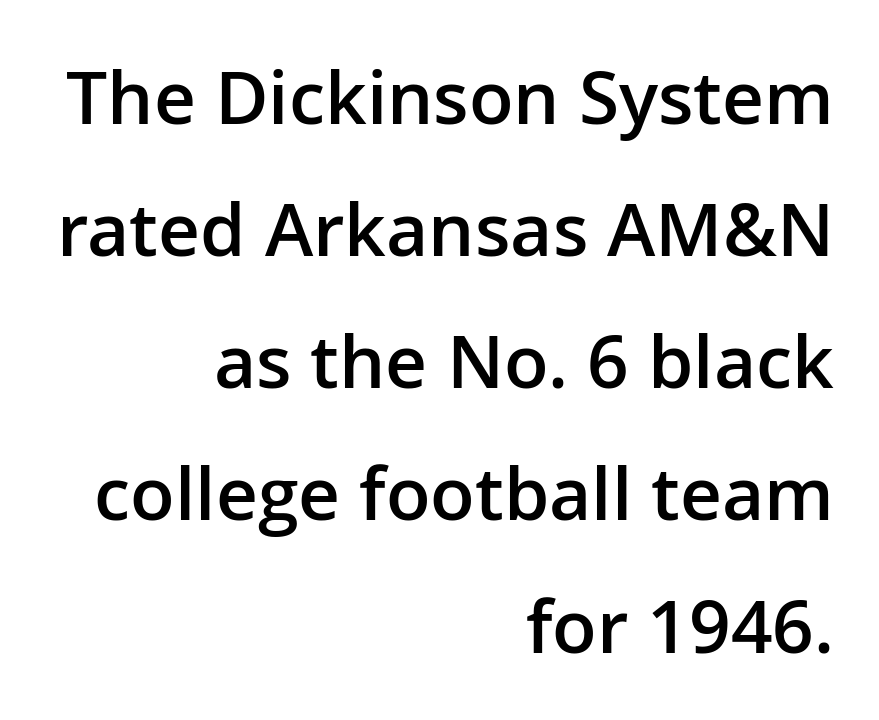
One-word summary of the alignment: right. The font family rendered here belongs to the sans-serif group. Nobody touched the tracking dial on this one. The letters are semibold — heavier than regular but short of a full bold.
